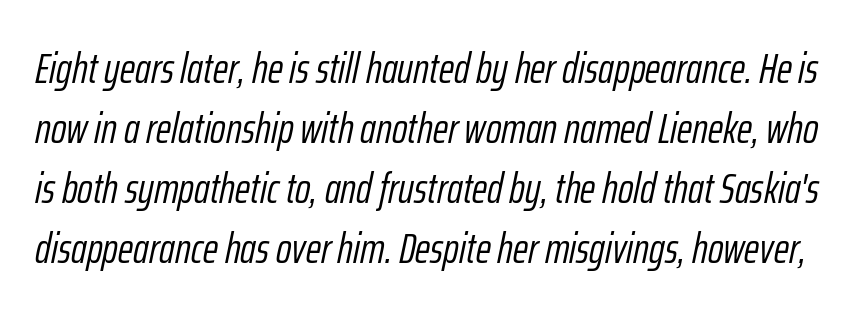
Q: Is the text bold? A: No.
Q: Is the text italic (slanted)? A: Yes, it leans right by about 12 degrees.
Q: Is the text underlined? A: No.
Q: Is the spacing between letters normal or unusually wide? A: Normal.
Q: Is the spacing between lines tight, normal or loose? A: Normal.
Q: Width (condensed, normal, or wide)? A: Condensed.
Q: Stroke contrast? A: Low.
Q: x-height? A: Medium.
Q: Monospaced? A: No.
